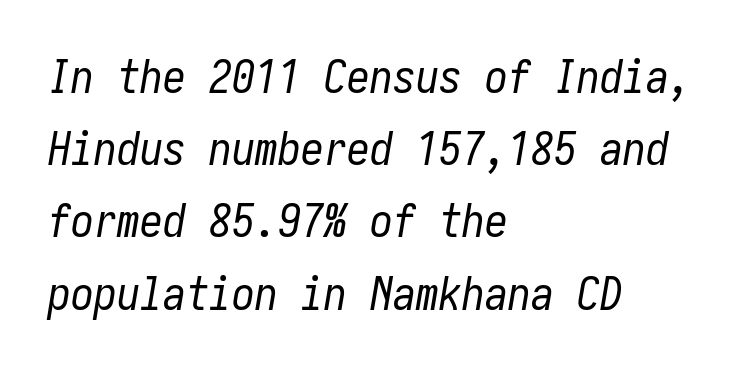
Q: Is the text bold? A: No.
Q: Is the text italic (slanted)? A: Yes, it leans right by about 10 degrees.
Q: Is the text underlined? A: No.
Q: How is the paragraph aligned? A: Left-aligned.
Q: Is the spacing between letters normal or unusually wide? A: Normal.
Q: Is the spacing between lines tight, normal or loose? A: Normal.
Q: Width (condensed, normal, or wide)? A: Condensed.
Q: Stroke contrast? A: Low.
Q: x-height? A: Medium.
